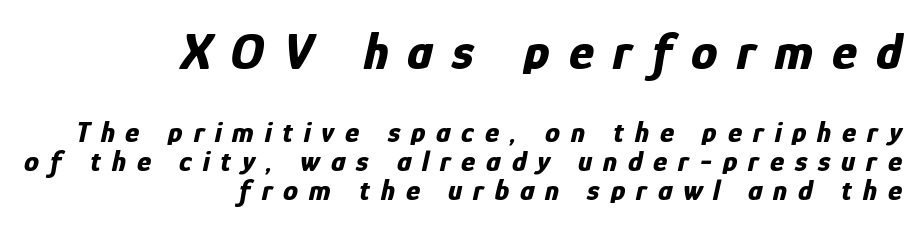
Q: Is the text bold? A: Yes.
Q: Is the text italic (slanted)? A: Yes, it leans right by about 12 degrees.
Q: Is the text underlined? A: No.
Q: How is the paragraph aligned? A: Right-aligned.
Q: Is the spacing between letters normal or unusually wide? A: Unusually wide.
Q: Is the spacing between lines tight, normal or loose? A: Tight.
Q: Which block of text is set in a larger size, the first (top) or the second (bottom)? A: The first (top) one.
Q: Width (condensed, normal, or wide)? A: Condensed.
Q: Stroke contrast? A: Low.
Q: x-height? A: Medium.
Q: Monospaced? A: No.
